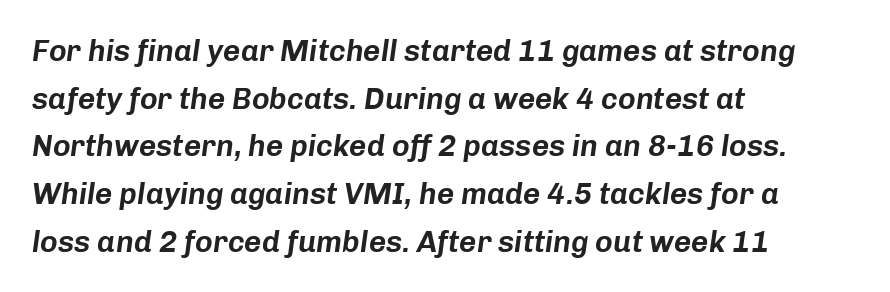
Q: Is the text italic (slanted)? A: Yes, it leans right by about 8 degrees.
Q: Is the text underlined? A: No.
Q: How is the paragraph aligned? A: Left-aligned.
Q: Is the spacing between letters normal or unusually wide? A: Normal.
Q: Is the spacing between lines tight, normal or loose? A: Normal.
Q: Width (condensed, normal, or wide)? A: Normal.
Q: Stroke contrast? A: Low.
Q: x-height? A: Medium.
Q: Monospaced? A: No.
